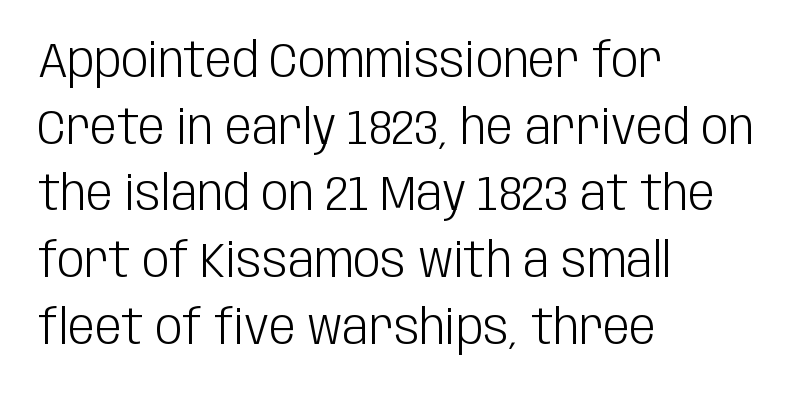
The image shows 48 px light, condensed sans-serif type, upright; set left-aligned, normal line spacing (1.39x), normal letter spacing, not underlined; low stroke contrast and a large x-height.
